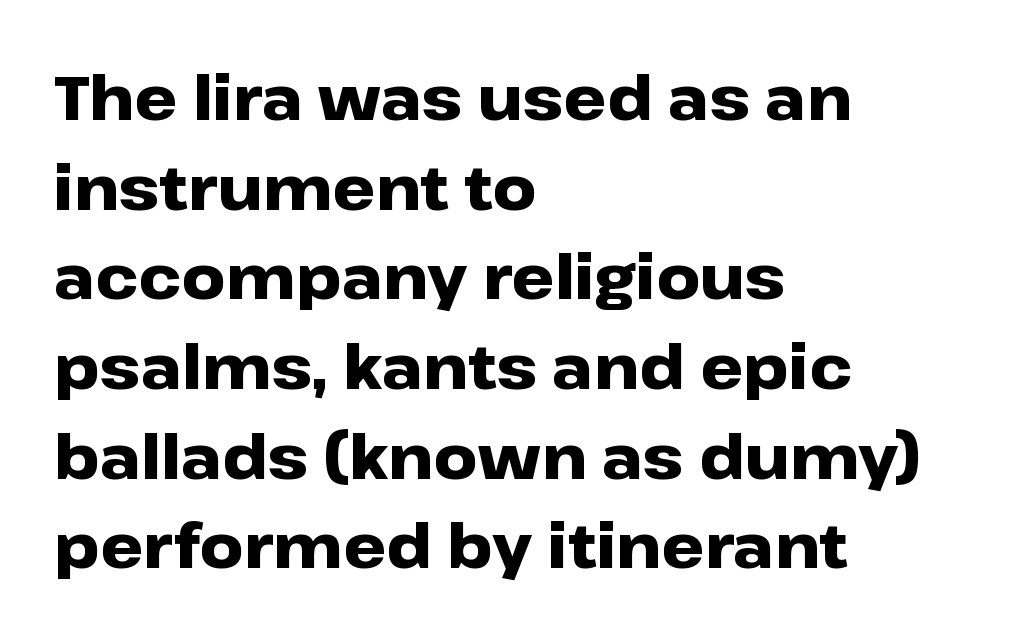
{"serif": "no", "italic": "no", "bold": "yes", "weight": "heavy", "width": "wide", "stroke_contrast": "low", "x_height": "medium", "monospaced": "no", "underline": "no", "align": "left", "line_spacing": "normal", "line_spacing_ratio": 1.47, "letter_spacing": "normal", "letter_spacing_em": 0.0, "glyph_px": 61}
